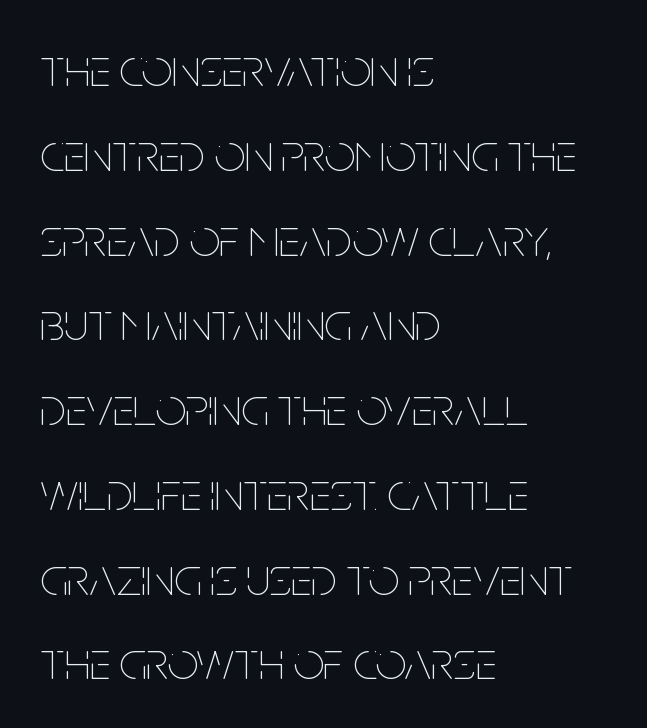
Q: Is the text bold? A: No.
Q: Is the text italic (slanted)? A: No, it is upright.
Q: Is the text underlined? A: No.
Q: How is the paragraph aligned? A: Left-aligned.
Q: Is the spacing between letters normal or unusually wide? A: Normal.
Q: Is the spacing between lines tight, normal or loose? A: Normal.
Q: Width (condensed, normal, or wide)? A: Condensed.
Q: Stroke contrast? A: Low.
Q: x-height? A: Large.
Q: Monospaced? A: No.
